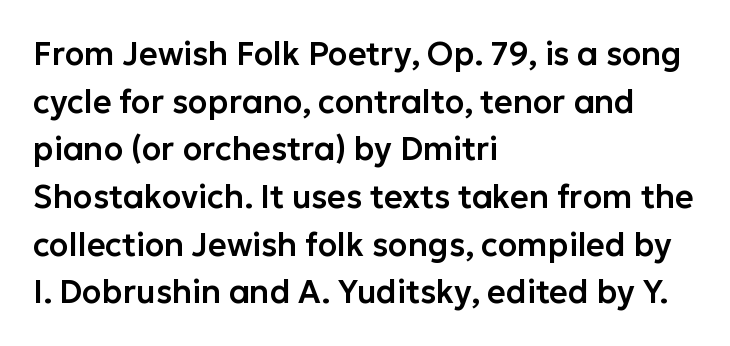
Ascenders rise straight up at ninety degrees. Horizontally, the lines are justified to the leading edge only. Interline gaps are of average width in this sample. Rule under the text: the space is simply empty. Nothing sits at the stroke ends, so this counts as sans-serif.
